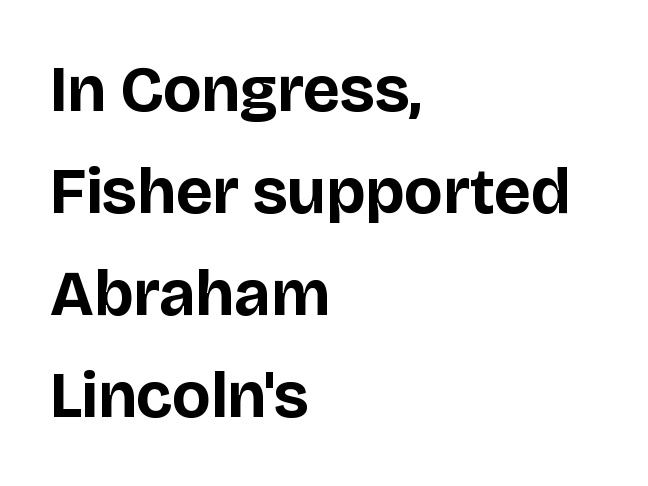
The face used here has the dense, thick strokes of a bold. Regarding leading, the lines here are spaced in the standard way. A roman cut, with each character standing at attention. Bare-footed words on every line.
